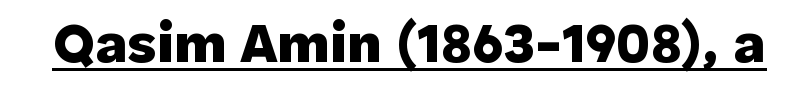
You'd pick this weight for a headline — it's a proper bold. What decoration does the sample have? An underline. What kind of face is this? One without serifs — a sans. How are the letters spaced? Ordinarily, with no added tracking.
